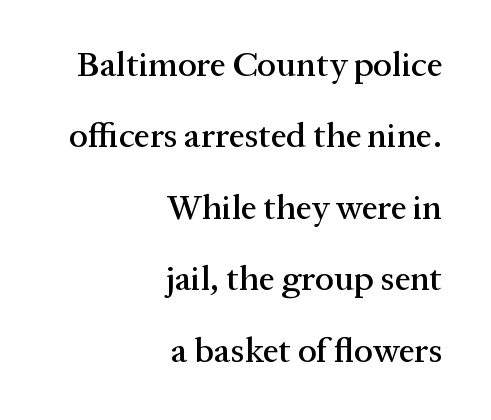
The image shows 35 px serif type, upright; set right-aligned, loose line spacing (2.04x), normal letter spacing, not underlined; medium stroke contrast and a medium x-height.
